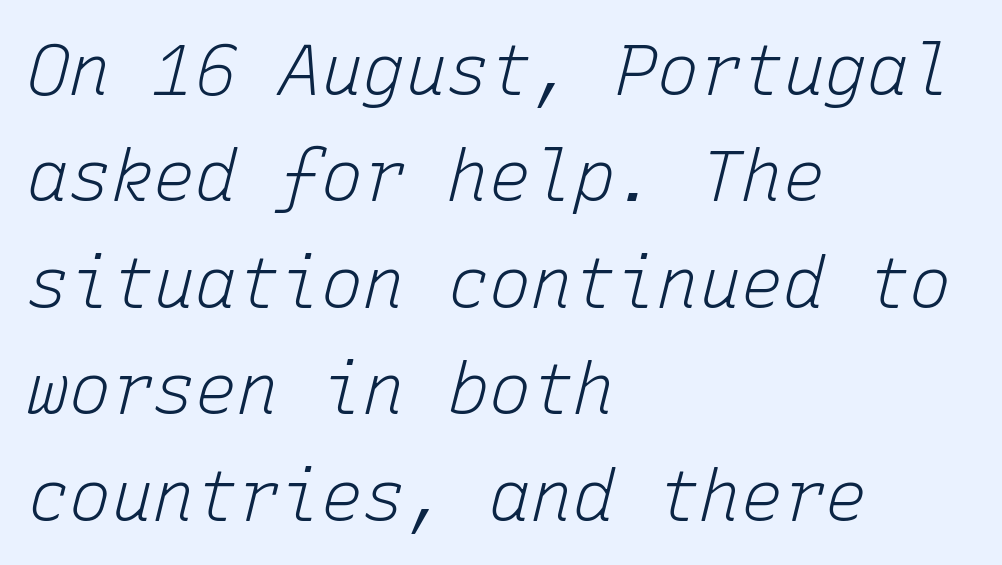
{"italic": "yes", "lean": "right", "slant_degrees": 15, "bold": "no", "weight": "light", "width": "normal", "stroke_contrast": "low", "x_height": "medium", "monospaced": "yes", "underline": "no", "align": "left", "line_spacing": "normal", "line_spacing_ratio": 1.52, "letter_spacing": "normal", "letter_spacing_em": 0.0, "glyph_px": 70}
